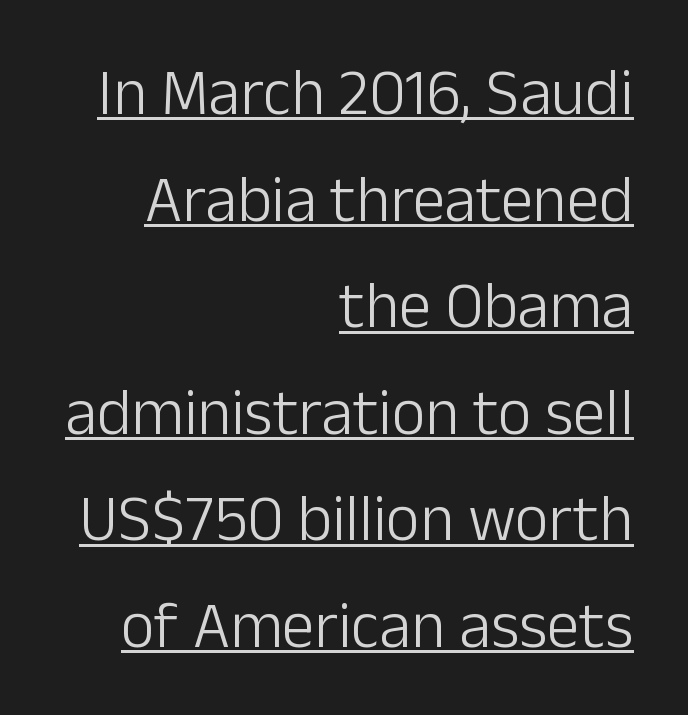
{"serif": "no", "italic": "no", "bold": "no", "weight": "light", "width": "normal", "stroke_contrast": "low", "x_height": "medium", "monospaced": "no", "underline": "yes", "align": "right", "line_spacing": "normal", "line_spacing_ratio": 1.64, "letter_spacing": "normal", "letter_spacing_em": 0.0, "glyph_px": 65}
